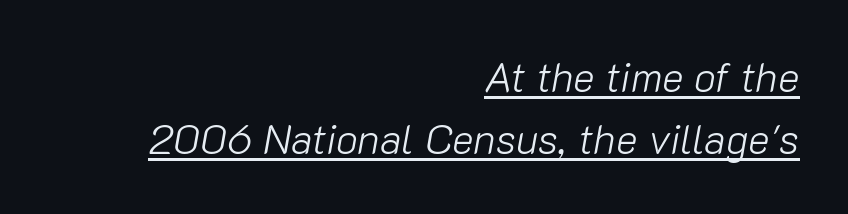
The image shows 41 px light type, italic (leaning right); set right-aligned, normal line spacing (1.51x), normal letter spacing, underlined; low stroke contrast and a medium x-height.
